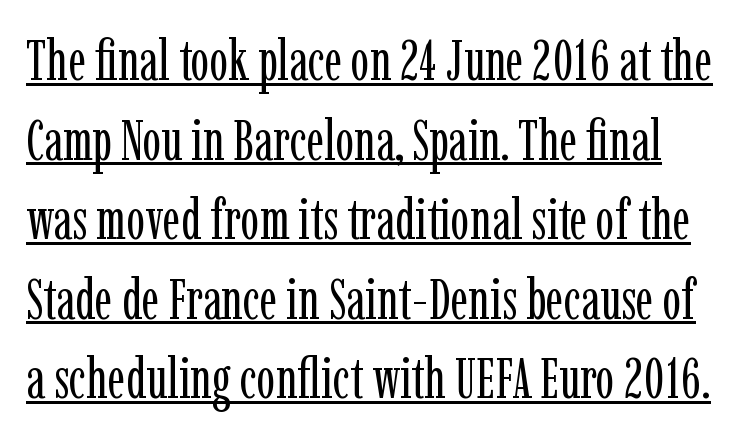
Q: Is the text bold? A: No.
Q: Is the text italic (slanted)? A: No, it is upright.
Q: Is the typeface a serif or a sans-serif typeface? A: Serif.
Q: Is the text underlined? A: Yes.
Q: Is the spacing between letters normal or unusually wide? A: Normal.
Q: Is the spacing between lines tight, normal or loose? A: Normal.
Q: Width (condensed, normal, or wide)? A: Condensed.
Q: Stroke contrast? A: Low.
Q: x-height? A: Medium.
Q: Monospaced? A: No.
